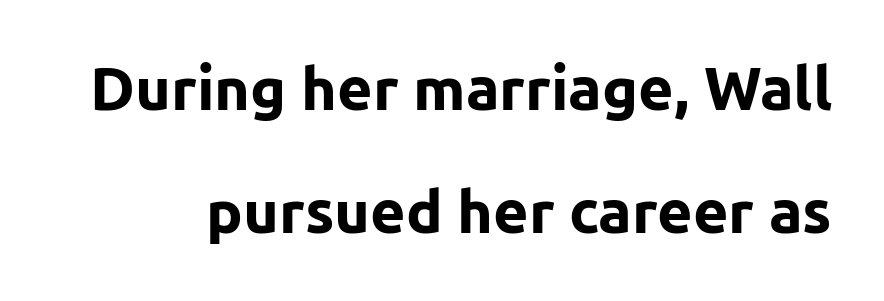
These lines are composed in type without serifs. Look at the tracking — it's just the regular setting, nothing added. Line spacing here is loose. Varying glyph widths throughout — classic text-font behaviour. Typographic density is high because the face is bold.
